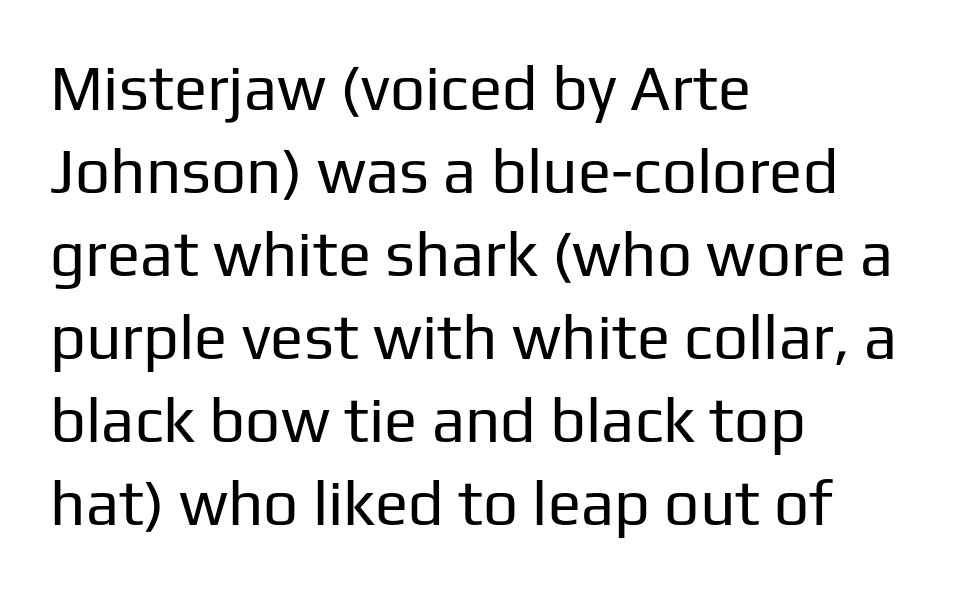
Q: Is the text bold? A: No.
Q: Is the text italic (slanted)? A: No, it is upright.
Q: Is the typeface a serif or a sans-serif typeface? A: Sans-serif.
Q: Is the text underlined? A: No.
Q: How is the paragraph aligned? A: Left-aligned.
Q: Is the spacing between letters normal or unusually wide? A: Normal.
Q: Is the spacing between lines tight, normal or loose? A: Normal.
Q: Width (condensed, normal, or wide)? A: Normal.
Q: Stroke contrast? A: Low.
Q: x-height? A: Medium.
Q: Monospaced? A: No.
